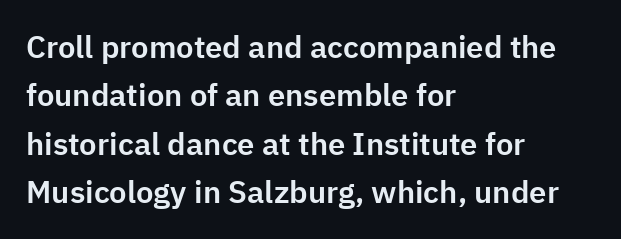
{"serif": "no", "italic": "no", "width": "normal", "stroke_contrast": "low", "x_height": "medium", "monospaced": "no", "underline": "no", "align": "left", "line_spacing": "normal", "line_spacing_ratio": 1.56, "letter_spacing": "normal", "letter_spacing_em": 0.0, "glyph_px": 31}
